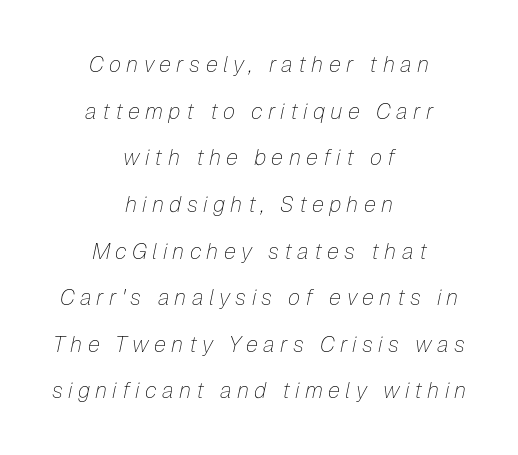
The image shows 22 px text type, italic (leaning right); set centered, loose line spacing (2.12x), unusually wide letter spacing (+0.24 em), not underlined.
